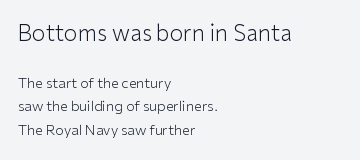
The image shows 22 px text type, upright; set left-aligned, normal line spacing (1.68x), normal letter spacing, not underlined; the first (top) block is 1.57x larger.
